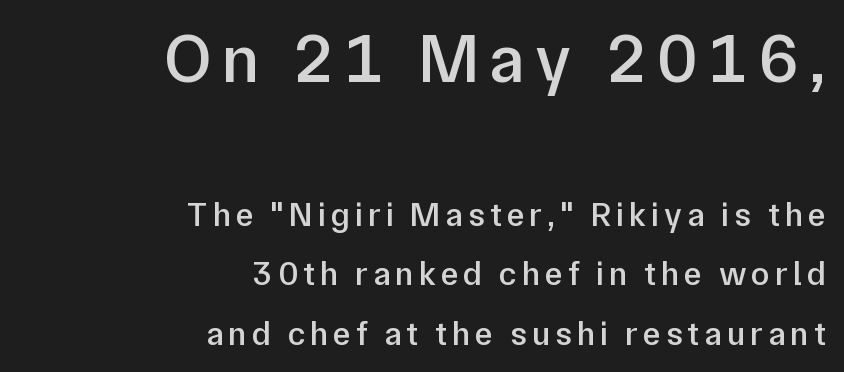
The image shows 69 px semibold sans-serif type, upright; set right-aligned, line spacing 1.75x, not underlined; the first (top) block is 2.03x larger; low stroke contrast and a medium x-height.
